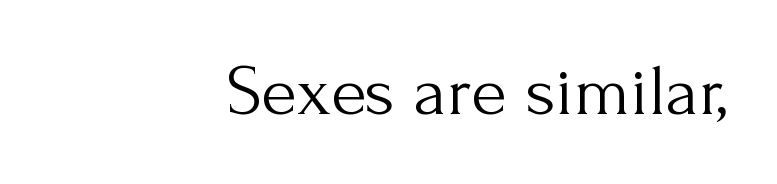
{"serif": "yes", "italic": "no", "bold": "no", "weight": "light", "width": "normal", "stroke_contrast": "medium", "x_height": "small", "monospaced": "no", "underline": "no", "align": "right", "letter_spacing": "normal", "letter_spacing_em": 0.0, "glyph_px": 73}
